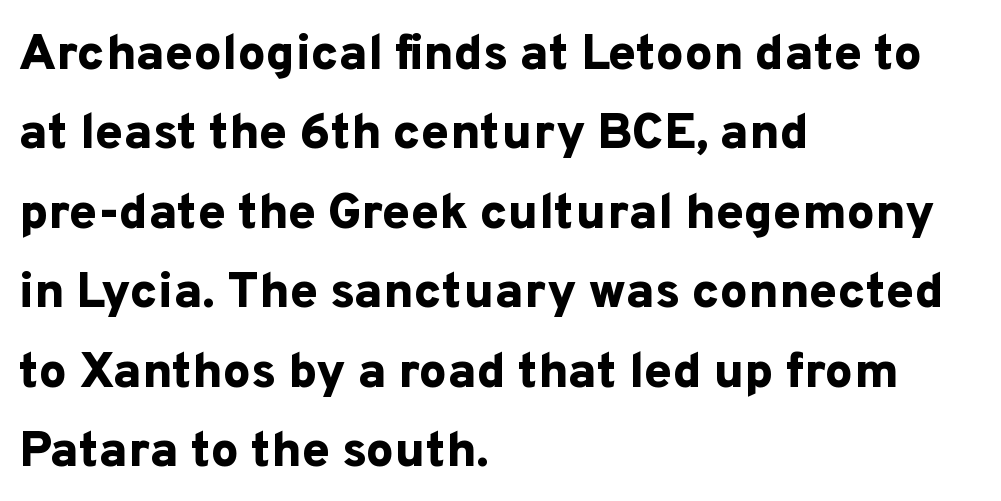
{"serif": "no", "italic": "no", "bold": "yes", "weight": "bold", "width": "normal", "stroke_contrast": "low", "x_height": "medium", "monospaced": "no", "underline": "no", "align": "left", "line_spacing": "normal", "line_spacing_ratio": 1.59, "letter_spacing": "normal", "letter_spacing_em": 0.0, "glyph_px": 50}
